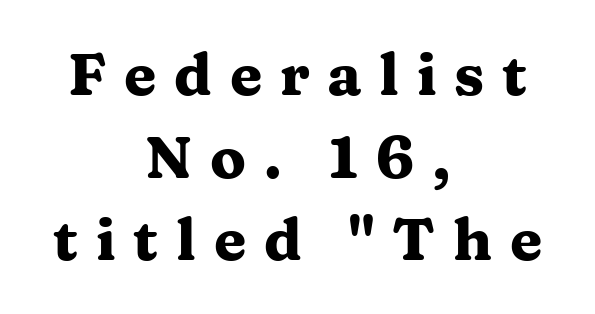
{"serif": "yes", "italic": "no", "bold": "yes", "weight": "heavy", "width": "wide", "stroke_contrast": "medium", "x_height": "medium", "monospaced": "no", "underline": "no", "align": "center", "line_spacing": "normal", "line_spacing_ratio": 1.4, "letter_spacing": "wide", "letter_spacing_em": 0.3, "glyph_px": 59}
